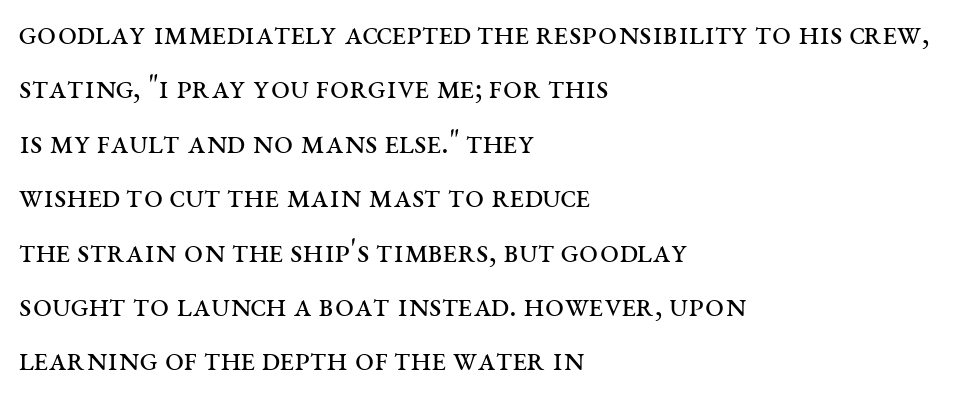
Q: Is the text bold? A: No.
Q: Is the text italic (slanted)? A: No, it is upright.
Q: Is the typeface a serif or a sans-serif typeface? A: Serif.
Q: Is the text underlined? A: No.
Q: How is the paragraph aligned? A: Left-aligned.
Q: Is the spacing between letters normal or unusually wide? A: Normal.
Q: Is the spacing between lines tight, normal or loose? A: Normal.
Q: Width (condensed, normal, or wide)? A: Wide.
Q: Stroke contrast? A: Medium.
Q: x-height? A: Large.
Q: Monospaced? A: No.
